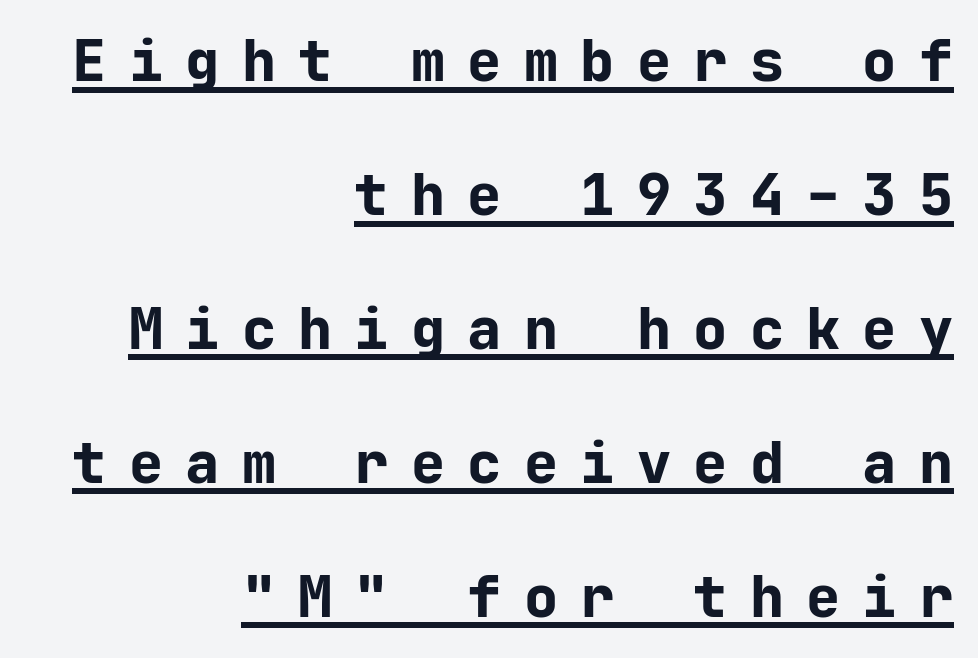
{"serif": "no", "italic": "no", "bold": "yes", "weight": "bold", "width": "normal", "stroke_contrast": "low", "x_height": "medium", "monospaced": "yes", "underline": "yes", "align": "right", "line_spacing": "loose", "line_spacing_ratio": 2.35, "letter_spacing": "wide", "letter_spacing_em": 0.39, "glyph_px": 57}
